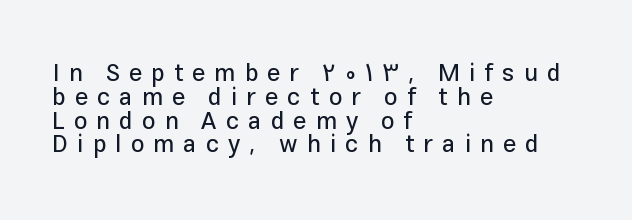
Q: Is the text italic (slanted)? A: No, it is upright.
Q: Is the text underlined? A: No.
Q: How is the paragraph aligned? A: Left-aligned.
Q: Is the spacing between letters normal or unusually wide? A: Unusually wide.
Q: Is the spacing between lines tight, normal or loose? A: Tight.
